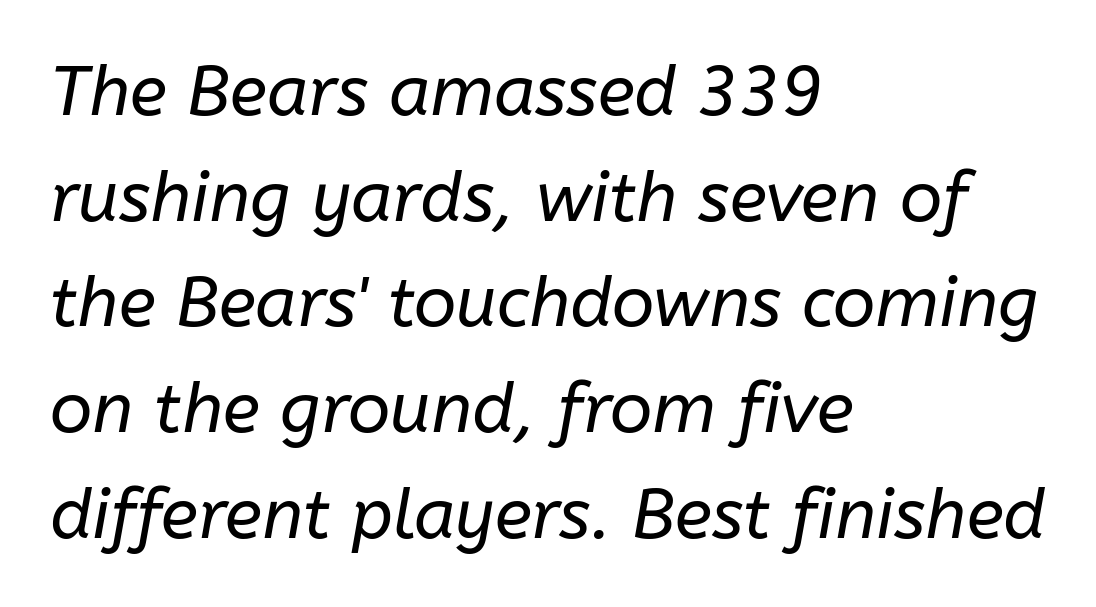
Q: Is the text bold? A: No.
Q: Is the text italic (slanted)? A: Yes, it leans right by about 10 degrees.
Q: Is the text underlined? A: No.
Q: How is the paragraph aligned? A: Left-aligned.
Q: Is the spacing between letters normal or unusually wide? A: Normal.
Q: Is the spacing between lines tight, normal or loose? A: Normal.
Q: Width (condensed, normal, or wide)? A: Normal.
Q: Stroke contrast? A: Low.
Q: x-height? A: Medium.
Q: Monospaced? A: No.
